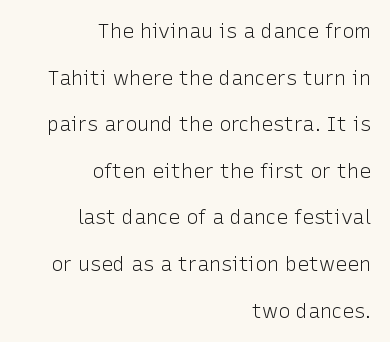
{"italic": "no", "bold": "no", "underline": "no", "align": "right", "line_spacing": "loose", "line_spacing_ratio": 2.33, "letter_spacing": "normal", "letter_spacing_em": 0.0, "glyph_px": 20}
